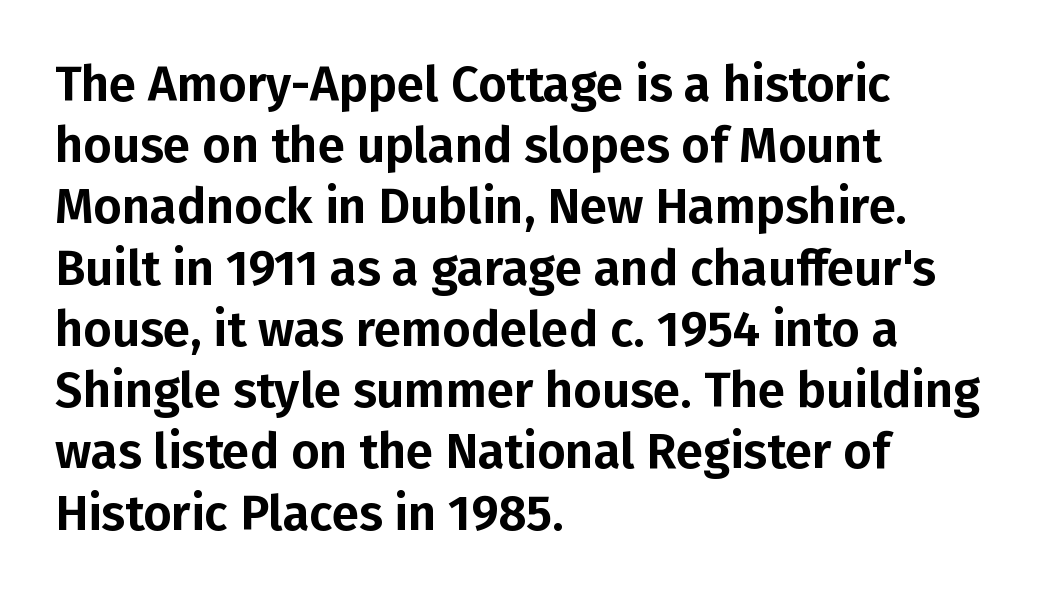
Q: Is the text italic (slanted)? A: No, it is upright.
Q: Is the typeface a serif or a sans-serif typeface? A: Sans-serif.
Q: Is the text underlined? A: No.
Q: How is the paragraph aligned? A: Left-aligned.
Q: Is the spacing between letters normal or unusually wide? A: Normal.
Q: Is the spacing between lines tight, normal or loose? A: Normal.
Q: Width (condensed, normal, or wide)? A: Normal.
Q: Stroke contrast? A: Low.
Q: x-height? A: Medium.
Q: Monospaced? A: No.
